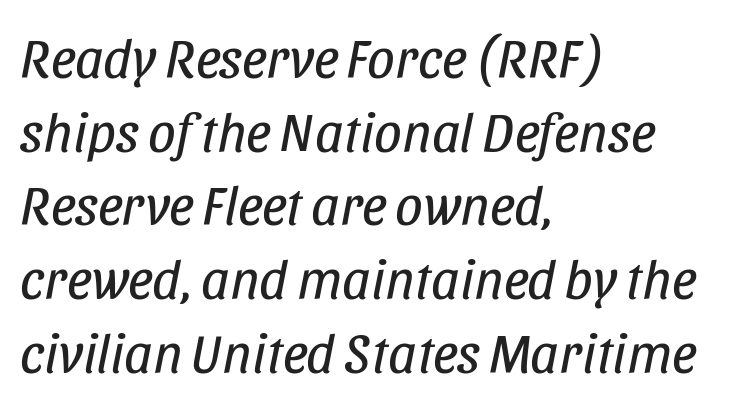
A normal amount of white space separates one row of letters from the next. The passage shown is typed in a proportional face where columns would drift. Beneath every word, the page is bare. Designer's note — italics engaged. Compared with typical body copy, the letter spacing here is the same.
